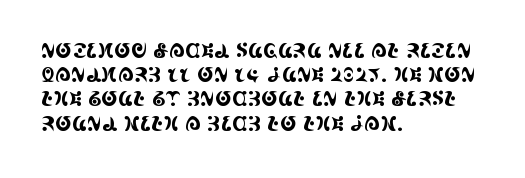
If you drew a line through each stem, it would be perfectly vertical. The line texture is even and compact thanks to regular tracking. Which margin do the lines hug? The left one — the right edge is uneven. Letters rest on an invisible, unmarked baseline.
